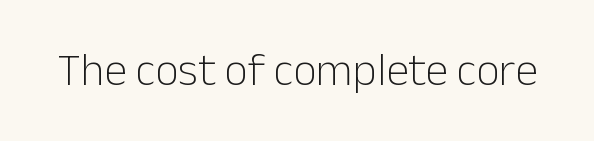
The image shows 46 px light sans-serif type, upright; set normal letter spacing, not underlined; low stroke contrast and a medium x-height.
